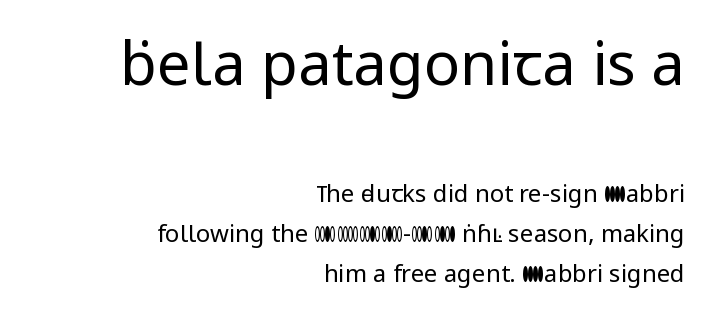
Q: Is the text bold? A: No.
Q: Is the text italic (slanted)? A: No, it is upright.
Q: Is the typeface a serif or a sans-serif typeface? A: Sans-serif.
Q: Is the text underlined? A: No.
Q: How is the paragraph aligned? A: Right-aligned.
Q: Is the spacing between letters normal or unusually wide? A: Normal.
Q: Is the spacing between lines tight, normal or loose? A: Normal.
Q: Which block of text is set in a larger size, the first (top) or the second (bottom)? A: The first (top) one.
Q: Width (condensed, normal, or wide)? A: Normal.
Q: Stroke contrast? A: Low.
Q: x-height? A: Medium.
Q: Monospaced? A: No.
